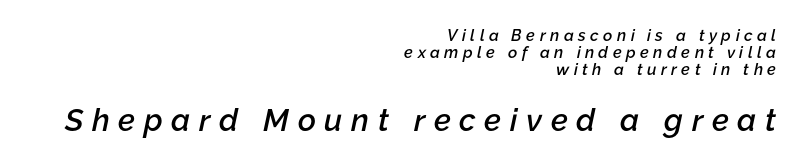
The image shows 31 px semibold type, italic (leaning right); set right-aligned, tight line spacing (1.07x), unusually wide letter spacing (+0.28 em), not underlined; the second (bottom) block is 1.94x larger; low stroke contrast and a medium x-height.
